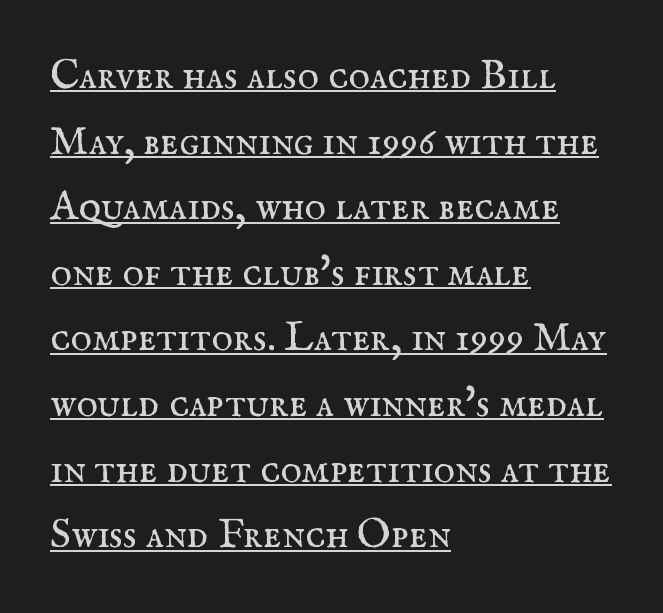
The image shows 41 px regular-weight serif type, upright; set left-aligned, normal line spacing (1.6x), normal letter spacing, underlined; medium stroke contrast and a small x-height.
